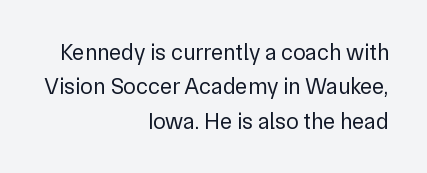
{"italic": "no", "bold": "no", "underline": "no", "align": "right", "line_spacing": "normal", "line_spacing_ratio": 1.49, "letter_spacing": "normal", "letter_spacing_em": 0.0, "glyph_px": 23}
